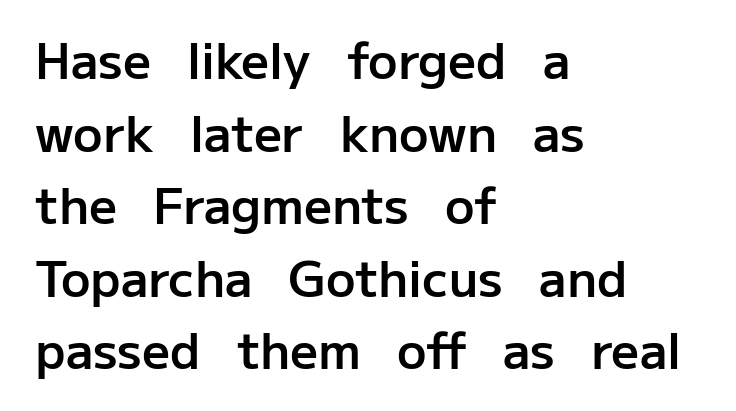
{"serif": "no", "italic": "no", "bold": "semi", "weight": "semibold", "width": "normal", "stroke_contrast": "low", "x_height": "medium", "monospaced": "no", "underline": "no", "align": "left", "line_spacing": "normal", "line_spacing_ratio": 1.48, "letter_spacing": "normal", "letter_spacing_em": 0.0, "glyph_px": 49}
